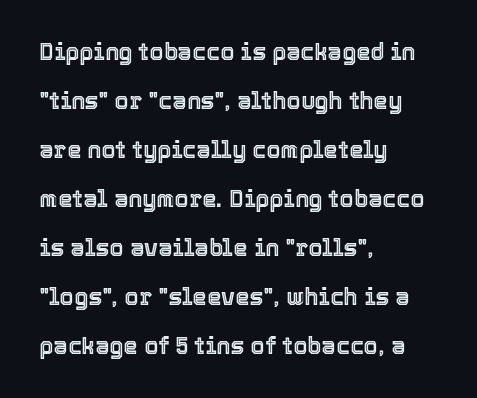
Standard letterfit; no display-style spreading of the glyphs. A clean baseline with only descenders dipping below it. Is there any slant? The stems are plumb. One-word summary of the alignment: left. Compared with typical paragraphs, the rows here are farther apart.
